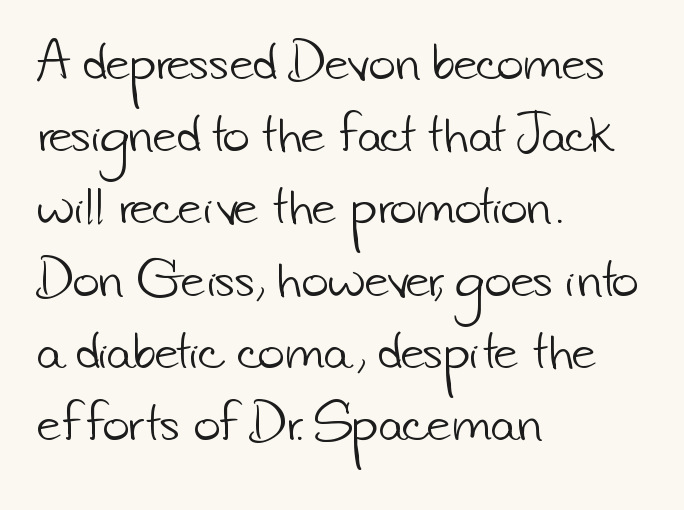
The image shows 46 px light sans-serif type; set left-aligned, normal line spacing (1.57x), normal letter spacing, not underlined; low stroke contrast and a small x-height.
